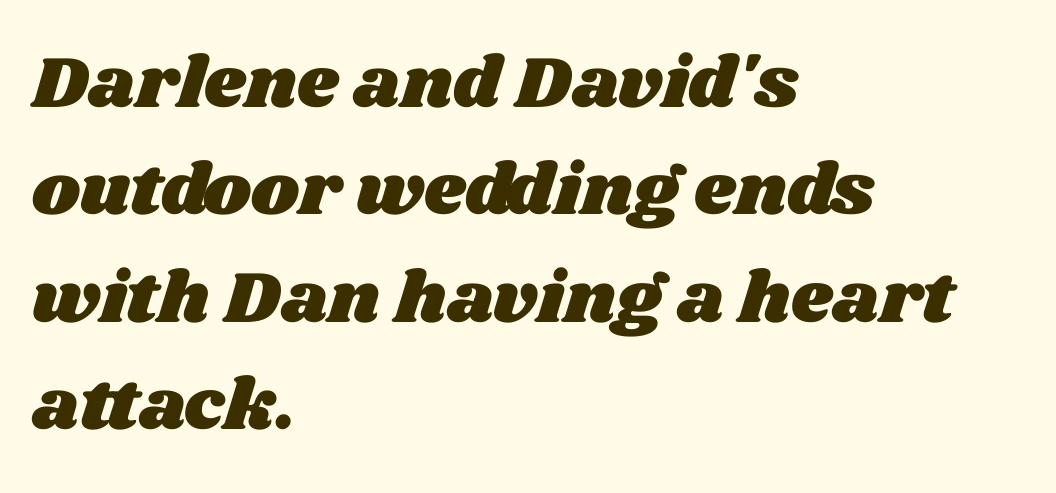
Students, observe: this is what conventionally led text looks like. These lines are rendered in a variable-pitch font. Compared with a centered layout, this one pins lines to the left instead. Caption: standard tracking, unaltered. Just letters on the line, the space beneath them empty.
